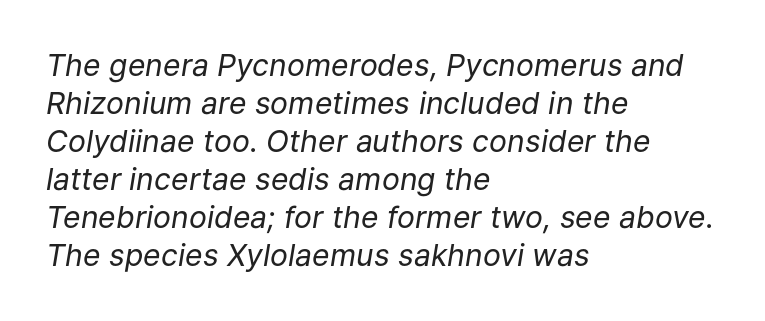
Q: Is the text bold? A: No.
Q: Is the text italic (slanted)? A: Yes, it leans right by about 9 degrees.
Q: Is the text underlined? A: No.
Q: How is the paragraph aligned? A: Left-aligned.
Q: Is the spacing between letters normal or unusually wide? A: Normal.
Q: Is the spacing between lines tight, normal or loose? A: Normal.
Q: Width (condensed, normal, or wide)? A: Normal.
Q: Stroke contrast? A: Low.
Q: x-height? A: Medium.
Q: Monospaced? A: No.
